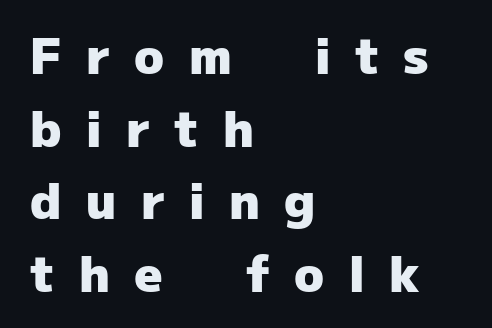
Q: Is the text bold? A: Yes.
Q: Is the text italic (slanted)? A: No, it is upright.
Q: Is the typeface a serif or a sans-serif typeface? A: Sans-serif.
Q: Is the text underlined? A: No.
Q: How is the paragraph aligned? A: Left-aligned.
Q: Is the spacing between letters normal or unusually wide? A: Unusually wide.
Q: Is the spacing between lines tight, normal or loose? A: Normal.
Q: Width (condensed, normal, or wide)? A: Normal.
Q: Stroke contrast? A: Low.
Q: x-height? A: Medium.
Q: Monospaced? A: No.
